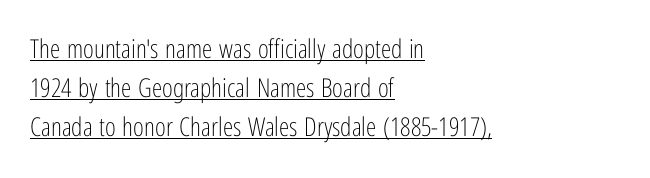
The image shows 26 px text type, upright; set left-aligned, normal line spacing (1.5x), normal letter spacing, underlined.
